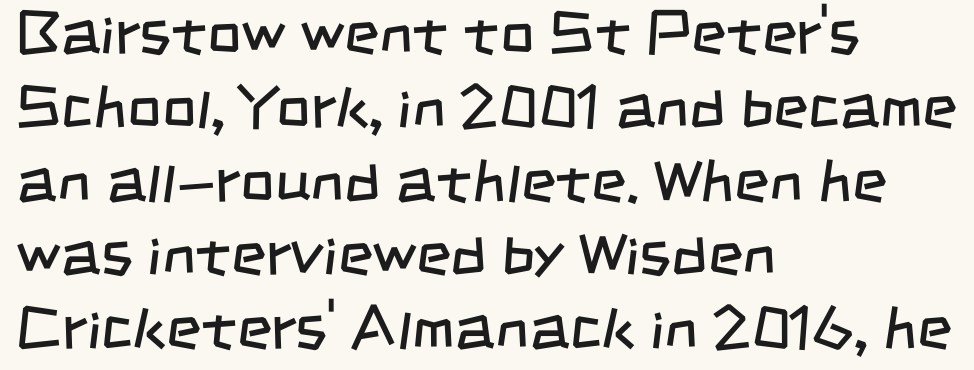
The image shows 60 px regular-weight, condensed sans-serif type; set left-aligned, line spacing 1.23x, normal letter spacing, not underlined; low stroke contrast and a large x-height.
